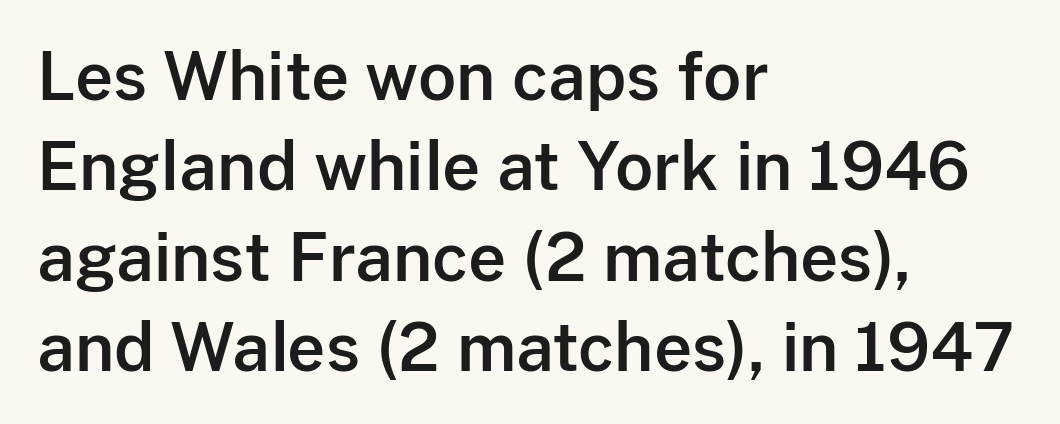
The image shows 66 px sans-serif type, upright; set left-aligned, normal line spacing (1.37x), normal letter spacing, not underlined; low stroke contrast and a medium x-height.
